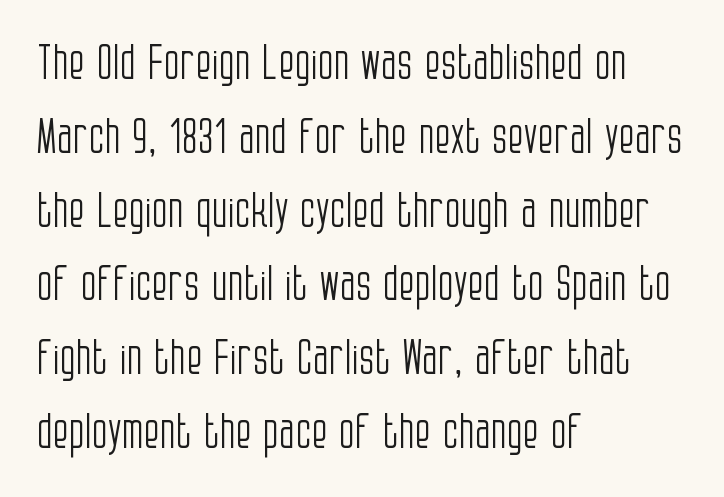
{"serif": "no", "italic": "no", "bold": "no", "weight": "light", "width": "condensed", "stroke_contrast": "low", "x_height": "large", "monospaced": "no", "underline": "no", "align": "left", "line_spacing": "normal", "line_spacing_ratio": 1.57, "letter_spacing": "normal", "letter_spacing_em": 0.0, "glyph_px": 47}
